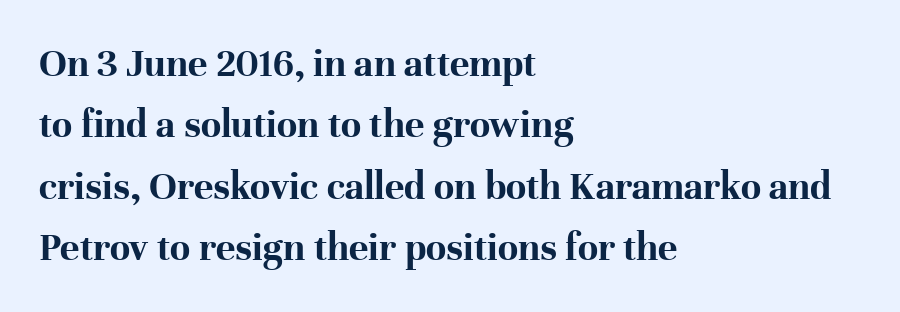
Q: Is the text bold? A: Yes.
Q: Is the text italic (slanted)? A: No, it is upright.
Q: Is the typeface a serif or a sans-serif typeface? A: Serif.
Q: Is the text underlined? A: No.
Q: How is the paragraph aligned? A: Left-aligned.
Q: Is the spacing between letters normal or unusually wide? A: Normal.
Q: Is the spacing between lines tight, normal or loose? A: Normal.
Q: Width (condensed, normal, or wide)? A: Normal.
Q: Stroke contrast? A: High.
Q: x-height? A: Medium.
Q: Monospaced? A: No.
